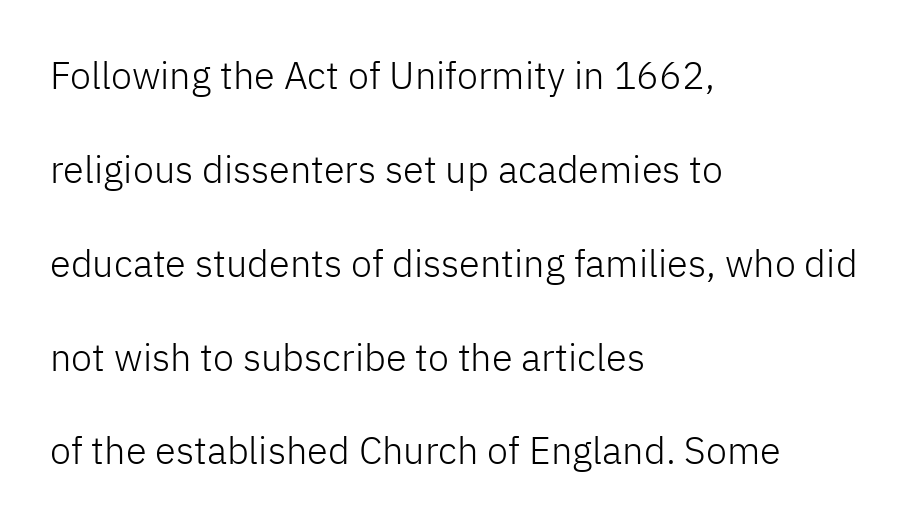
Q: Is the text bold? A: No.
Q: Is the text italic (slanted)? A: No, it is upright.
Q: Is the typeface a serif or a sans-serif typeface? A: Sans-serif.
Q: Is the text underlined? A: No.
Q: How is the paragraph aligned? A: Left-aligned.
Q: Is the spacing between letters normal or unusually wide? A: Normal.
Q: Is the spacing between lines tight, normal or loose? A: Loose.
Q: Width (condensed, normal, or wide)? A: Normal.
Q: Stroke contrast? A: Low.
Q: x-height? A: Medium.
Q: Monospaced? A: No.
